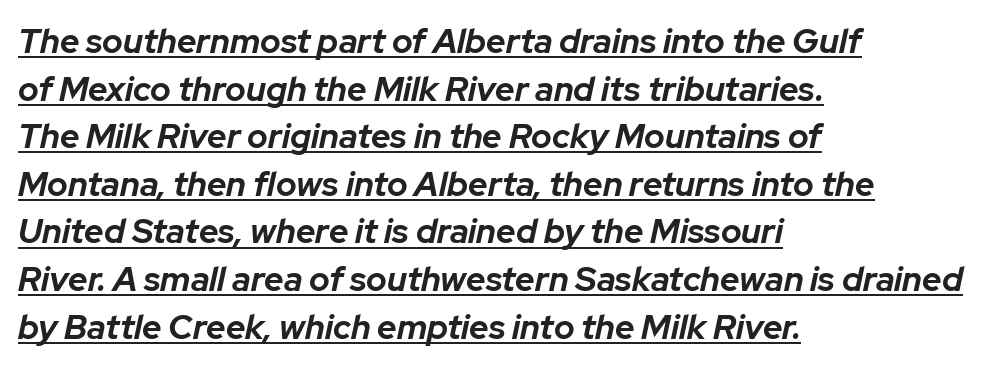
The image shows 34 px bold type, italic (leaning right); set left-aligned, normal line spacing (1.4x), normal letter spacing, underlined; low stroke contrast and a medium x-height.
